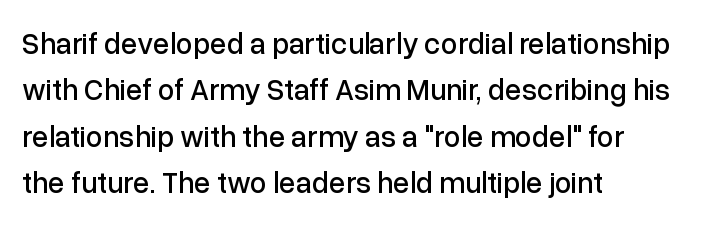
The words here are not underlined. The typography opts for an upright posture over an oblique one. What's the leading like? Ordinary, nothing unusual. A typesetter would call this proportional, since set widths differ per character.
